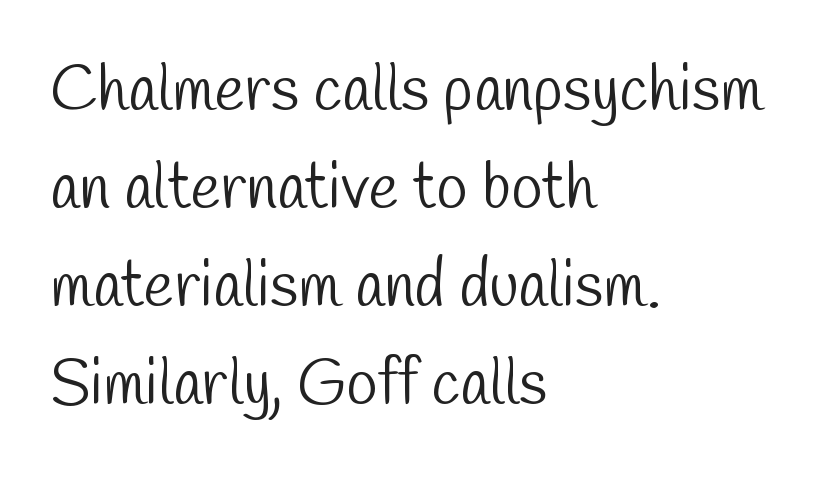
Q: Is the text bold? A: No.
Q: Is the typeface a serif or a sans-serif typeface? A: Sans-serif.
Q: Is the text underlined? A: No.
Q: How is the paragraph aligned? A: Left-aligned.
Q: Is the spacing between letters normal or unusually wide? A: Normal.
Q: Is the spacing between lines tight, normal or loose? A: Normal.
Q: Width (condensed, normal, or wide)? A: Condensed.
Q: Stroke contrast? A: Low.
Q: x-height? A: Medium.
Q: Monospaced? A: No.
